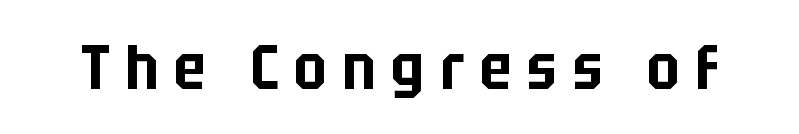
Q: Is the text italic (slanted)? A: No, it is upright.
Q: Is the typeface a serif or a sans-serif typeface? A: Sans-serif.
Q: Is the text underlined? A: No.
Q: Is the spacing between letters normal or unusually wide? A: Unusually wide.
Q: Width (condensed, normal, or wide)? A: Condensed.
Q: Stroke contrast? A: Low.
Q: x-height? A: Large.
Q: Monospaced? A: No.
